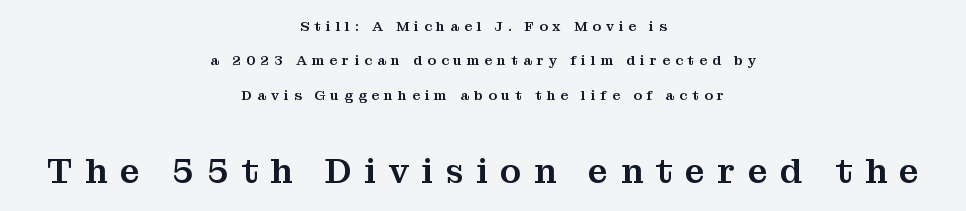
The image shows 35 px serif type, upright; set centered, loose line spacing (2.45x), unusually wide letter spacing (+0.36 em), not underlined; the second (bottom) block is 2.5x larger; medium stroke contrast and a medium x-height.
